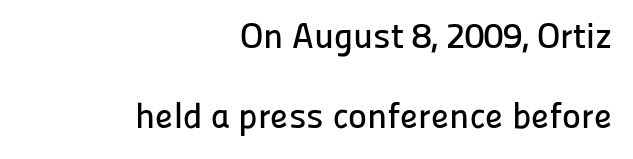
Underlining? Definitely not there. The axis of the letterforms is exactly vertical. Right-aligned paragraph, ragged on the left. This sample uses a sans-serif face. You could fit nearly another row in the gap between these rows. Inter-character spacing is left at the font's built-in metrics.
